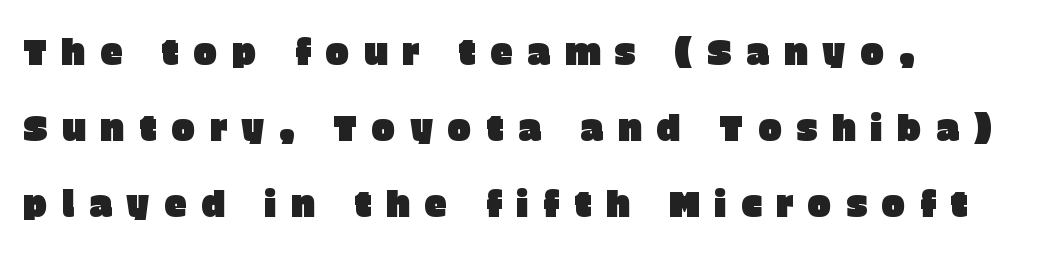
The letters carry no serifs — their stems end cleanly without finishing strokes. The specimen omits any rule beneath the text block's lines. Each letter keeps its own natural width here, so spacing adapts to shape. Someone cranked the tracking dial way up on this one. Each line starts at the same left margin while the right side varies.
